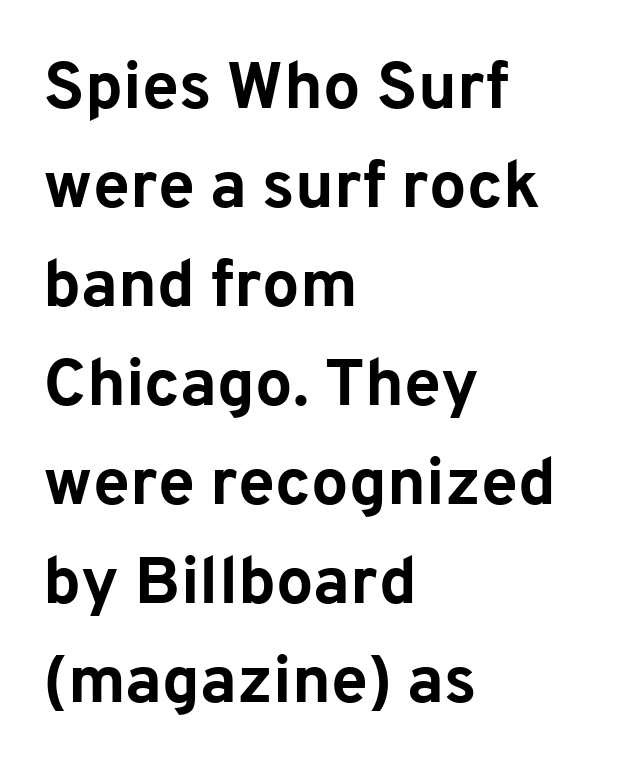
{"serif": "no", "italic": "no", "bold": "yes", "weight": "bold", "width": "normal", "stroke_contrast": "low", "x_height": "medium", "monospaced": "no", "underline": "no", "align": "left", "line_spacing": "normal", "line_spacing_ratio": 1.5, "letter_spacing": "normal", "letter_spacing_em": 0.0, "glyph_px": 66}
